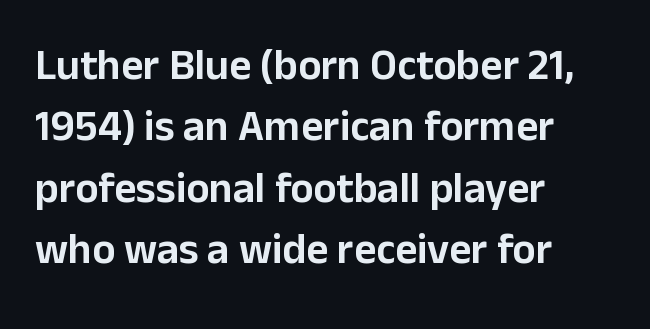
Q: Is the text italic (slanted)? A: No, it is upright.
Q: Is the typeface a serif or a sans-serif typeface? A: Sans-serif.
Q: Is the text underlined? A: No.
Q: How is the paragraph aligned? A: Left-aligned.
Q: Is the spacing between letters normal or unusually wide? A: Normal.
Q: Is the spacing between lines tight, normal or loose? A: Normal.
Q: Width (condensed, normal, or wide)? A: Normal.
Q: Stroke contrast? A: Low.
Q: x-height? A: Medium.
Q: Monospaced? A: No.
